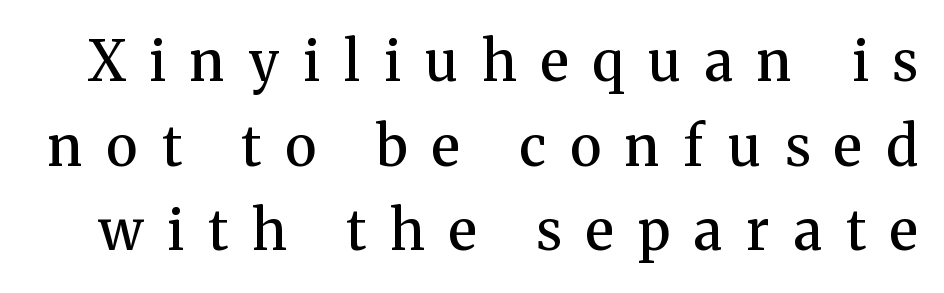
Q: Is the text bold? A: Semi-bold.
Q: Is the text italic (slanted)? A: No, it is upright.
Q: Is the typeface a serif or a sans-serif typeface? A: Serif.
Q: Is the text underlined? A: No.
Q: Is the spacing between letters normal or unusually wide? A: Unusually wide.
Q: Is the spacing between lines tight, normal or loose? A: Normal.
Q: Width (condensed, normal, or wide)? A: Normal.
Q: Stroke contrast? A: Medium.
Q: x-height? A: Medium.
Q: Monospaced? A: No.
